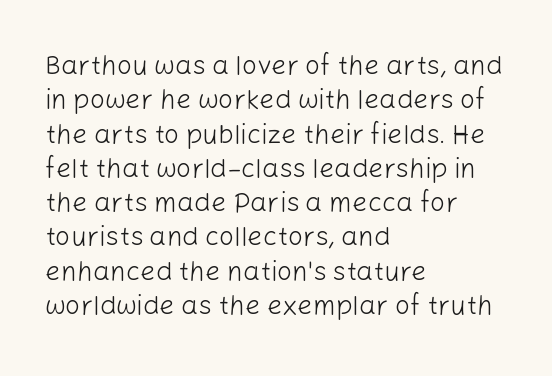
The image shows 27 px text type, upright; set left-aligned, normal line spacing (1.27x), normal letter spacing, not underlined.
